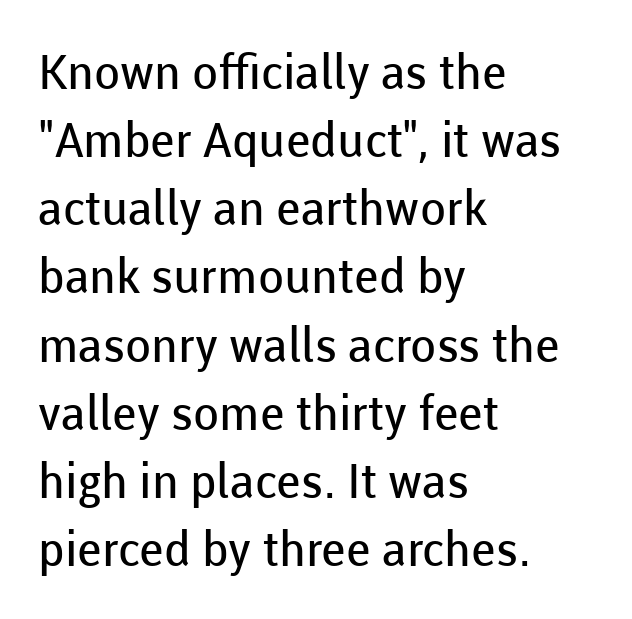
The image shows 48 px regular-weight sans-serif type, upright; set left-aligned, normal line spacing (1.42x), normal letter spacing, not underlined; low stroke contrast and a medium x-height.
